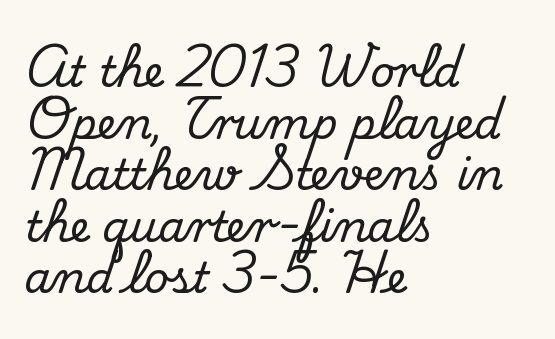
Q: Is the text italic (slanted)? A: Yes.
Q: Is the typeface a serif or a sans-serif typeface? A: Serif.
Q: Is the text underlined? A: No.
Q: How is the paragraph aligned? A: Left-aligned.
Q: Is the spacing between letters normal or unusually wide? A: Normal.
Q: Width (condensed, normal, or wide)? A: Normal.
Q: Stroke contrast? A: Medium.
Q: x-height? A: Small.
Q: Monospaced? A: No.
